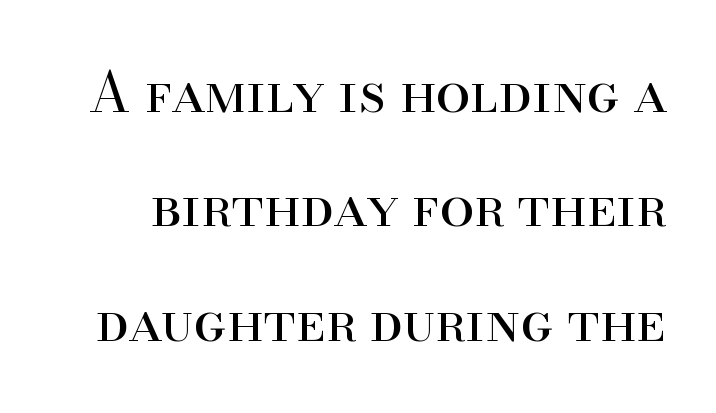
{"serif": "yes", "italic": "no", "bold": "no", "weight": "regular", "width": "normal", "stroke_contrast": "high", "x_height": "small", "monospaced": "no", "underline": "no", "line_spacing": "loose", "line_spacing_ratio": 2.08, "letter_spacing": "normal", "letter_spacing_em": 0.0, "glyph_px": 55}
